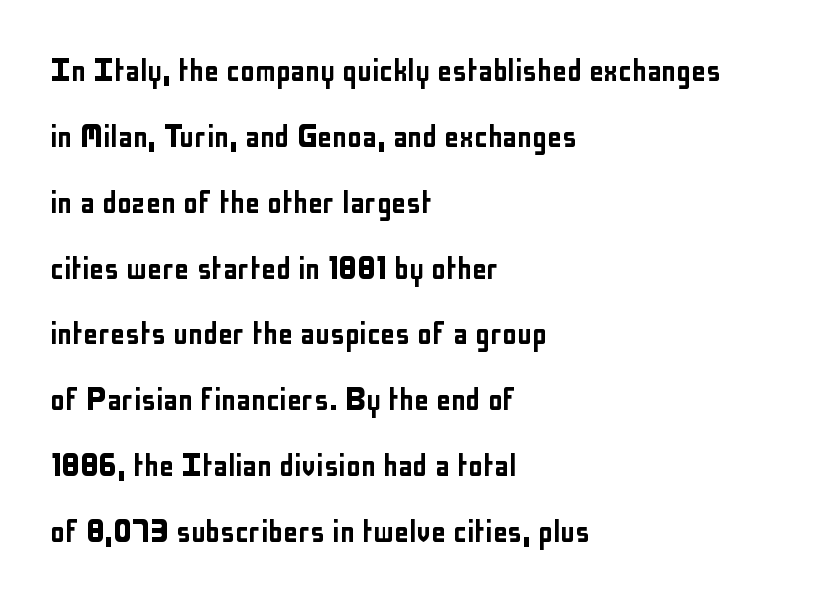
{"serif": "no", "italic": "no", "width": "condensed", "stroke_contrast": "low", "x_height": "medium", "monospaced": "no", "underline": "no", "align": "left", "line_spacing_ratio": 1.78, "letter_spacing": "normal", "letter_spacing_em": 0.0, "glyph_px": 37}
